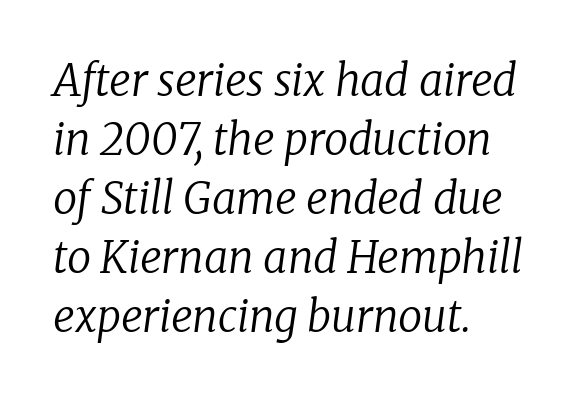
The image shows 43 px regular-weight serif type, italic (leaning right); set left-aligned, normal line spacing (1.37x), normal letter spacing, not underlined; low stroke contrast and a medium x-height.
